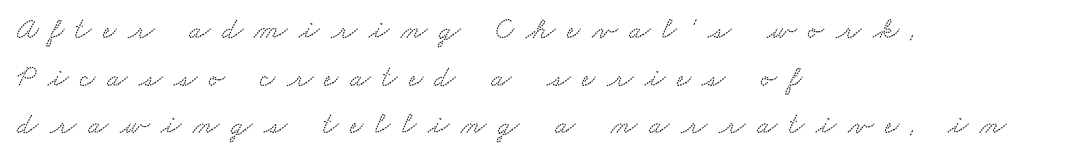
Q: Is the typeface a serif or a sans-serif typeface? A: Serif.
Q: Is the text underlined? A: No.
Q: How is the paragraph aligned? A: Left-aligned.
Q: Is the spacing between letters normal or unusually wide? A: Unusually wide.
Q: Is the spacing between lines tight, normal or loose? A: Normal.
Q: Width (condensed, normal, or wide)? A: Wide.
Q: Stroke contrast? A: Medium.
Q: x-height? A: Small.
Q: Monospaced? A: No.
